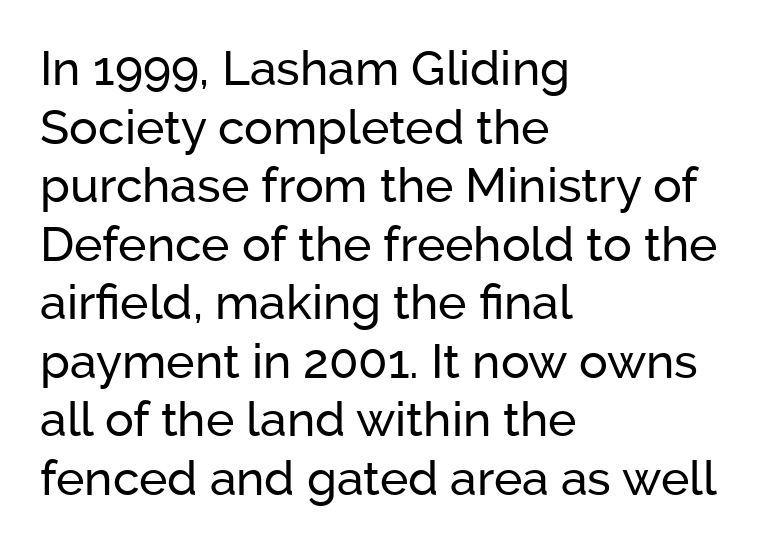
Q: Is the text italic (slanted)? A: No, it is upright.
Q: Is the typeface a serif or a sans-serif typeface? A: Sans-serif.
Q: Is the text underlined? A: No.
Q: How is the paragraph aligned? A: Left-aligned.
Q: Is the spacing between letters normal or unusually wide? A: Normal.
Q: Width (condensed, normal, or wide)? A: Normal.
Q: Stroke contrast? A: Low.
Q: x-height? A: Medium.
Q: Monospaced? A: No.
